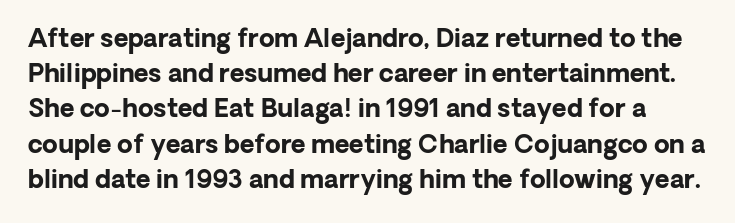
The image shows 25 px bold type, upright; set normal line spacing (1.41x), normal letter spacing, not underlined.
